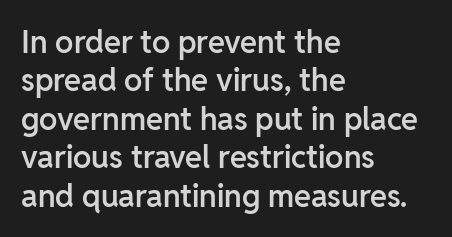
The image shows 31 px semibold sans-serif type, upright; set left-aligned, line spacing 1.24x, normal letter spacing, not underlined; low stroke contrast and a medium x-height.
